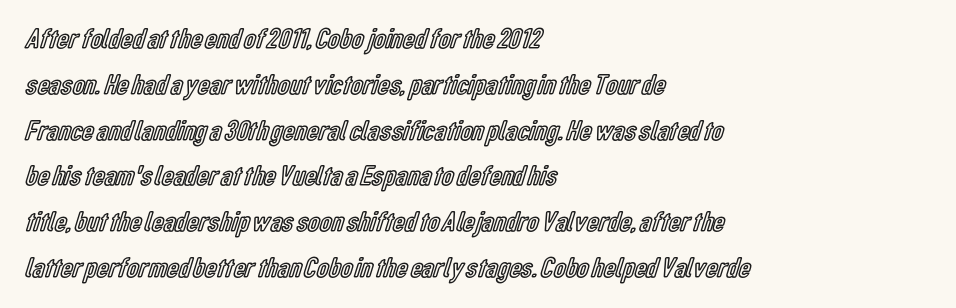
The image shows 29 px condensed type; set left-aligned, normal line spacing (1.58x), normal letter spacing, not underlined; a medium x-height.
